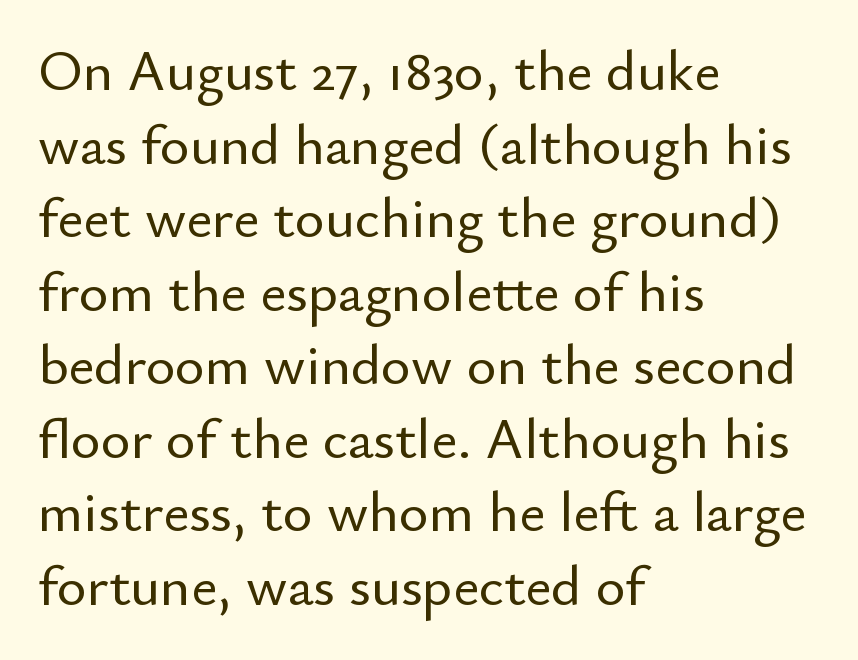
The image shows 57 px sans-serif type, upright; set left-aligned, normal line spacing (1.29x), normal letter spacing, not underlined; low stroke contrast and a small x-height.
